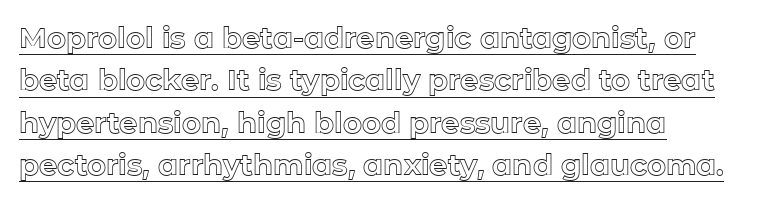
The image shows 29 px text type, upright; set left-aligned, normal line spacing (1.46x), normal letter spacing, underlined; a medium x-height.
